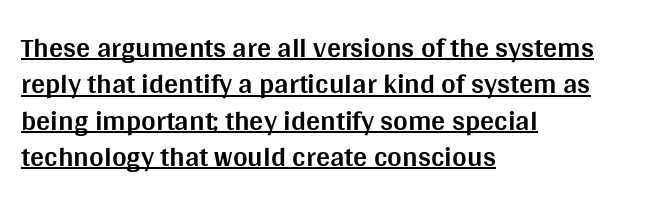
Proportional: the letters do not fall into vertical columns. This is roman type, the default non-slanted kind. Regarding serifs, this sample does without them. Nothing unusual about the tracking: characters are spaced as the font intends. Visually the block forms a straight wall on the left and a jagged coastline on the right. Line spacing here is normal.
